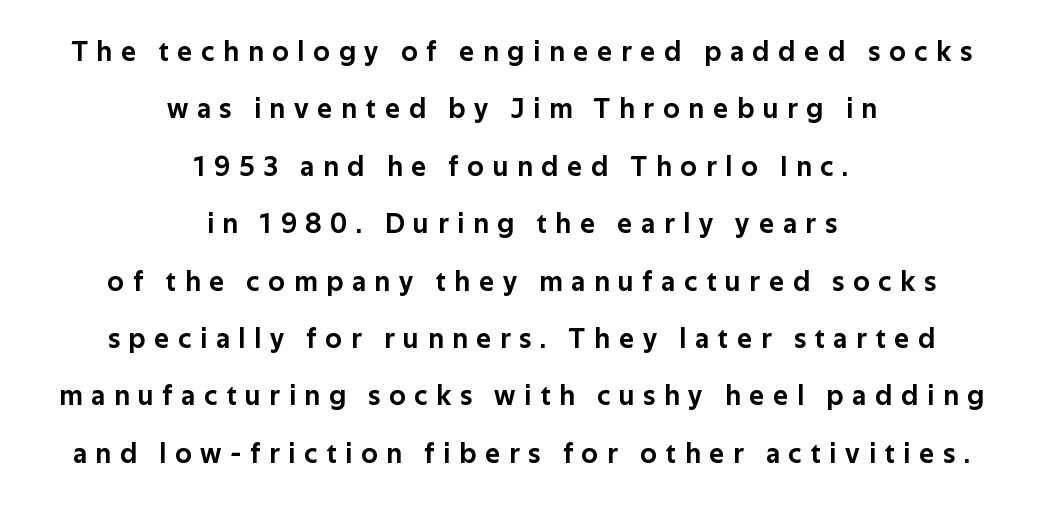
Q: Is the text italic (slanted)? A: No, it is upright.
Q: Is the typeface a serif or a sans-serif typeface? A: Sans-serif.
Q: Is the text underlined? A: No.
Q: How is the paragraph aligned? A: Centered.
Q: Is the spacing between letters normal or unusually wide? A: Unusually wide.
Q: Is the spacing between lines tight, normal or loose? A: Loose.
Q: Width (condensed, normal, or wide)? A: Normal.
Q: Stroke contrast? A: Low.
Q: x-height? A: Medium.
Q: Monospaced? A: No.
